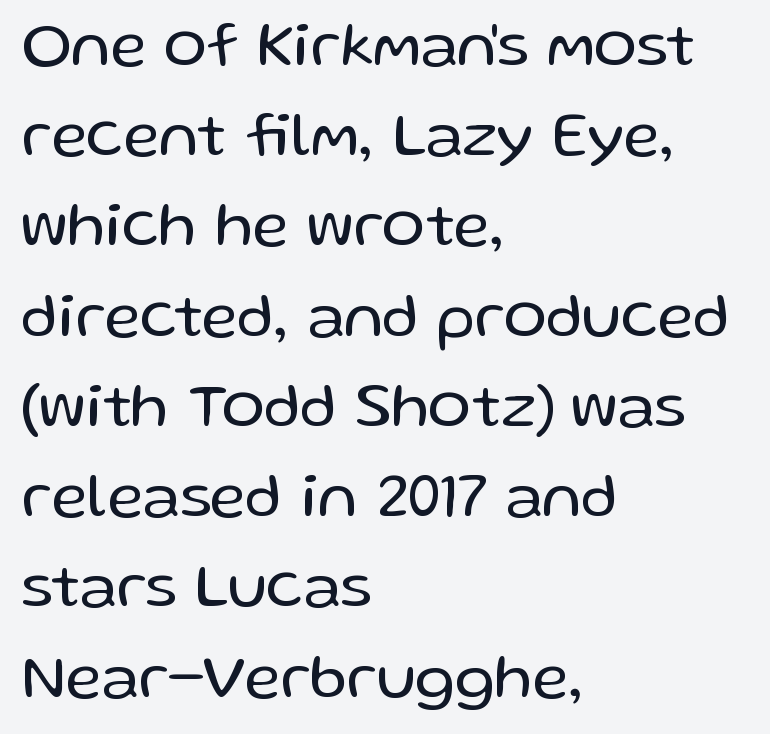
{"serif": "no", "italic": "no", "bold": "no", "weight": "regular", "width": "normal", "stroke_contrast": "low", "x_height": "medium", "monospaced": "no", "underline": "no", "align": "left", "line_spacing": "normal", "line_spacing_ratio": 1.41, "letter_spacing": "normal", "letter_spacing_em": 0.0, "glyph_px": 64}
